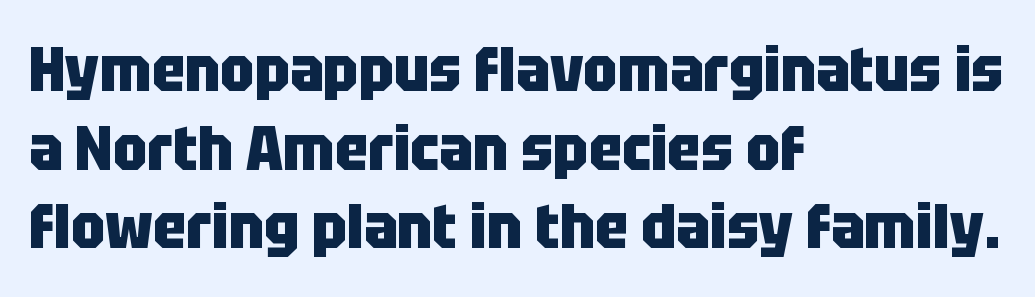
The image shows 62 px heavy, condensed sans-serif type, upright; set left-aligned, normal line spacing (1.27x), normal letter spacing, not underlined; low stroke contrast and a large x-height.
